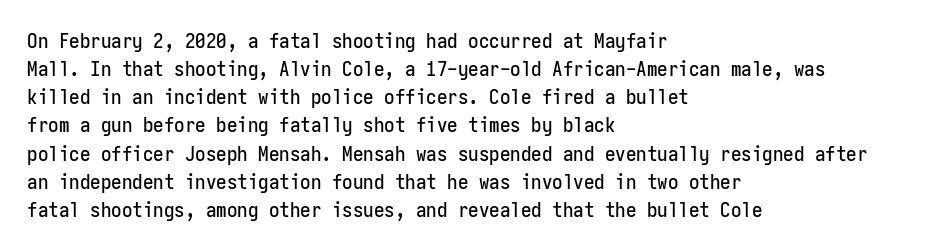
Q: Is the text italic (slanted)? A: No, it is upright.
Q: Is the text underlined? A: No.
Q: How is the paragraph aligned? A: Left-aligned.
Q: Is the spacing between letters normal or unusually wide? A: Normal.
Q: Is the spacing between lines tight, normal or loose? A: Normal.
